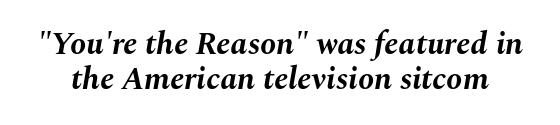
Q: Is the text bold? A: Yes.
Q: Is the text italic (slanted)? A: Yes, it leans right by about 10 degrees.
Q: Is the text underlined? A: No.
Q: Is the spacing between letters normal or unusually wide? A: Normal.
Q: Is the spacing between lines tight, normal or loose? A: Tight.
Q: Width (condensed, normal, or wide)? A: Normal.
Q: Stroke contrast? A: Medium.
Q: x-height? A: Medium.
Q: Monospaced? A: No.
